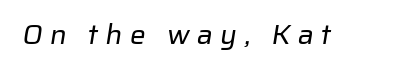
The image shows 28 px regular-weight sans-serif type; set unusually wide letter spacing (+0.26 em), not underlined; low stroke contrast and a medium x-height.
